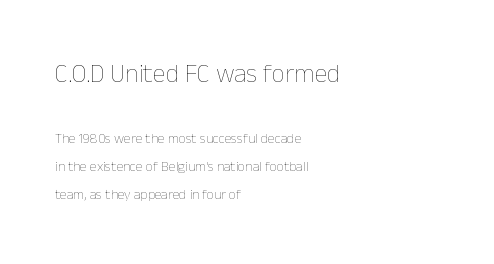
Q: Is the text bold? A: No.
Q: Is the text italic (slanted)? A: No, it is upright.
Q: Is the text underlined? A: No.
Q: How is the paragraph aligned? A: Left-aligned.
Q: Is the spacing between letters normal or unusually wide? A: Normal.
Q: Is the spacing between lines tight, normal or loose? A: Loose.
Q: Which block of text is set in a larger size, the first (top) or the second (bottom)? A: The first (top) one.
